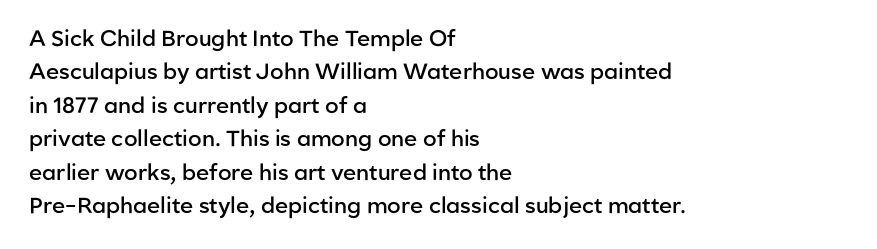
The image shows 22 px text type, upright; set left-aligned, normal line spacing (1.52x), normal letter spacing, not underlined.
